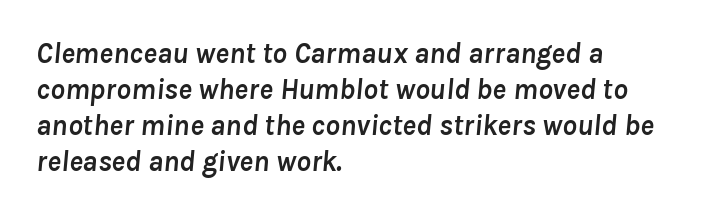
{"italic": "yes", "lean": "right", "slant_degrees": 8, "bold": "yes", "weight": "semibold", "width": "normal", "stroke_contrast": "low", "x_height": "medium", "monospaced": "no", "underline": "no", "align": "left", "line_spacing_ratio": 1.24, "letter_spacing": "normal", "letter_spacing_em": 0.0, "glyph_px": 29}
